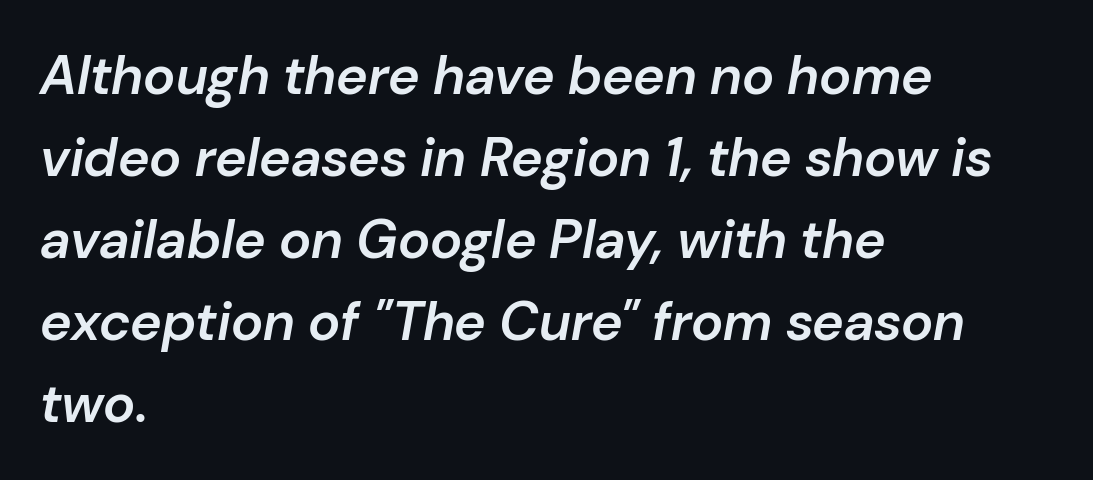
{"italic": "yes", "lean": "right", "slant_degrees": 10, "bold": "semi", "weight": "semibold", "width": "normal", "stroke_contrast": "low", "x_height": "medium", "monospaced": "no", "underline": "no", "align": "left", "line_spacing": "normal", "line_spacing_ratio": 1.52, "letter_spacing": "normal", "letter_spacing_em": 0.0, "glyph_px": 54}
